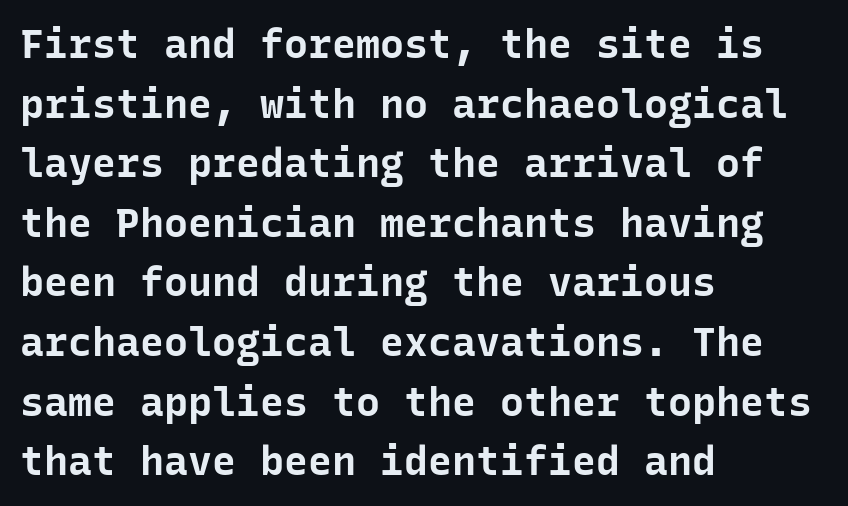
{"serif": "no", "italic": "no", "bold": "yes", "weight": "bold", "width": "normal", "stroke_contrast": "low", "x_height": "medium", "monospaced": "yes", "underline": "no", "align": "left", "line_spacing": "normal", "line_spacing_ratio": 1.49, "letter_spacing": "normal", "letter_spacing_em": 0.0, "glyph_px": 40}
